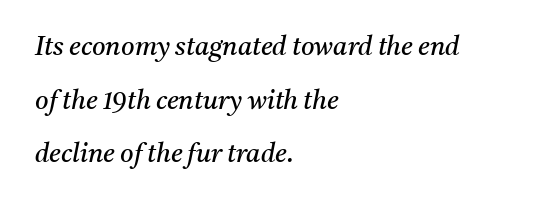
The image shows 26 px text type, italic (leaning right); set left-aligned, loose line spacing (2.06x), normal letter spacing, not underlined.
